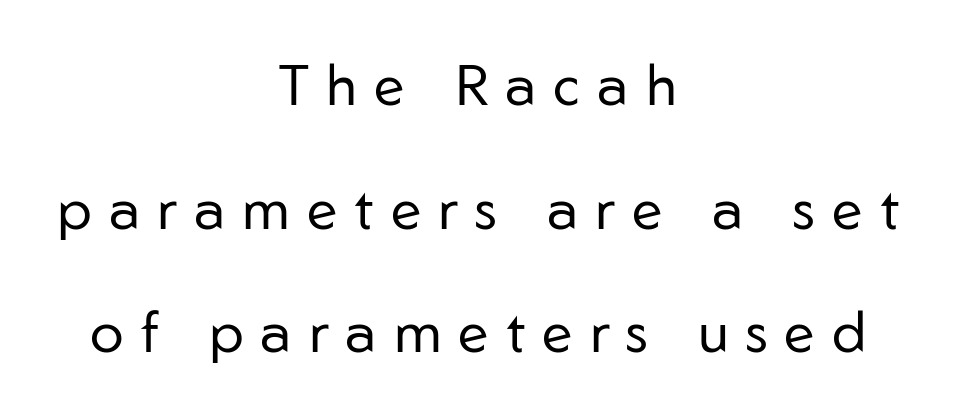
Successive baselines arrive slowly, with a big drop between each. A typesetter would mark this as roman, not italic. Lines of text with bare space underneath. The rendering inserts visible extra space after every character.
